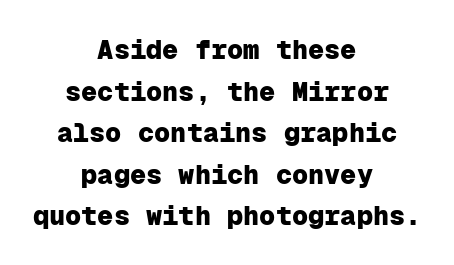
The image shows 27 px bold type, upright; set centered, normal line spacing (1.54x), normal letter spacing, not underlined.
